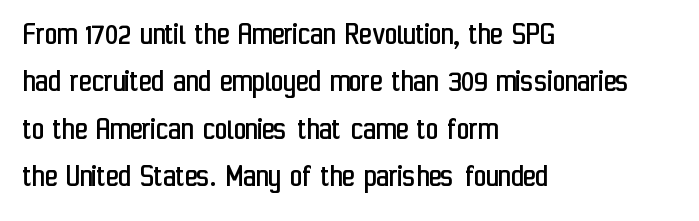
Spacing verdict: proportional, widths tailored to each character. Nobody touched the tracking dial on this one. Anything drawn beneath the words? Only blank space. The characters display no serif detailing; their extremities are plain.
